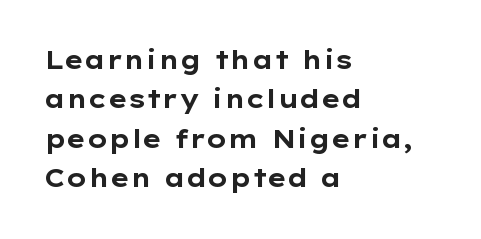
Q: Is the text bold? A: Yes.
Q: Is the text italic (slanted)? A: No, it is upright.
Q: Is the text underlined? A: No.
Q: How is the paragraph aligned? A: Left-aligned.
Q: Is the spacing between letters normal or unusually wide? A: Normal.
Q: Is the spacing between lines tight, normal or loose? A: Normal.
